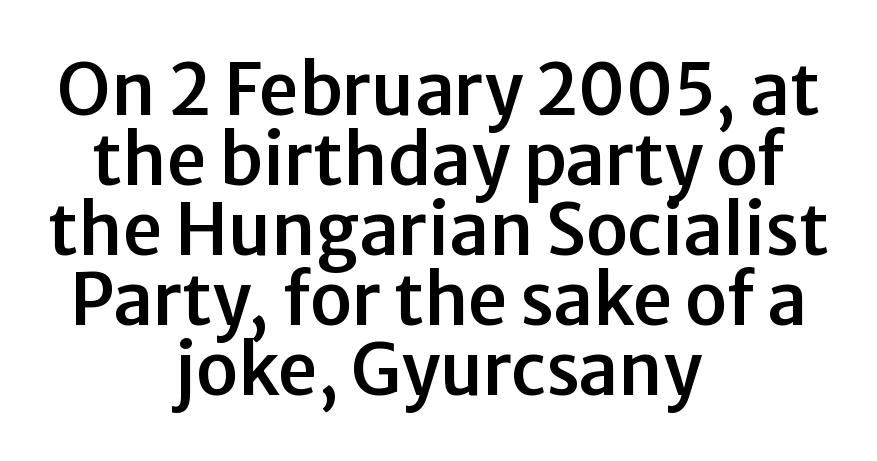
The image shows 70 px sans-serif type, upright; set centered, tight line spacing (1.0x), normal letter spacing, not underlined; low stroke contrast and a medium x-height.
